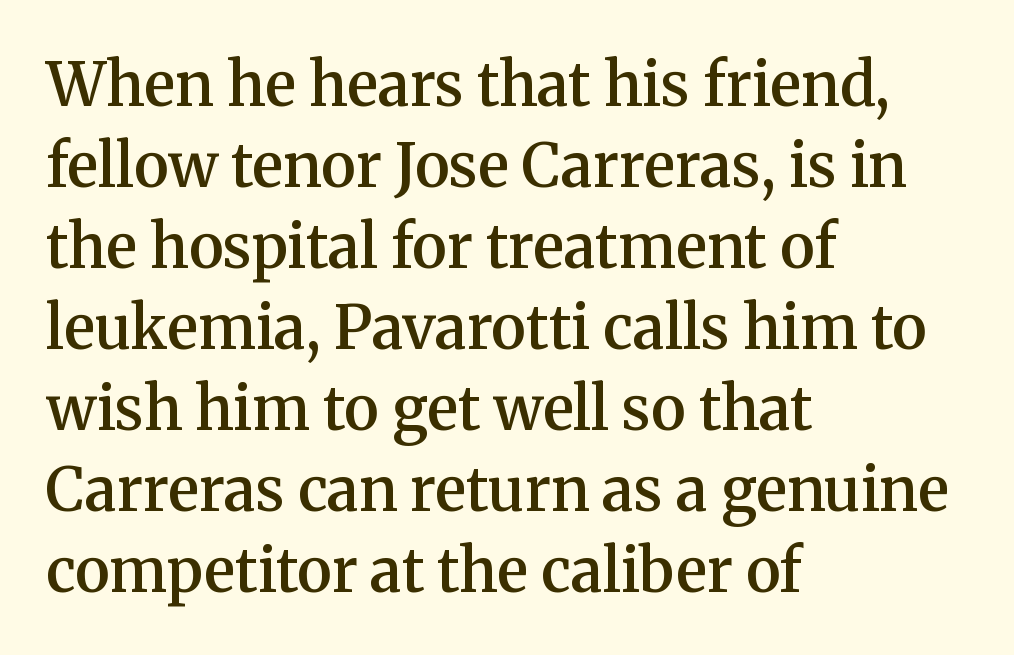
{"serif": "yes", "italic": "no", "bold": "semi", "weight": "semibold", "width": "normal", "stroke_contrast": "medium", "x_height": "medium", "monospaced": "no", "underline": "no", "align": "left", "line_spacing": "normal", "line_spacing_ratio": 1.35, "letter_spacing": "normal", "letter_spacing_em": 0.0, "glyph_px": 60}
